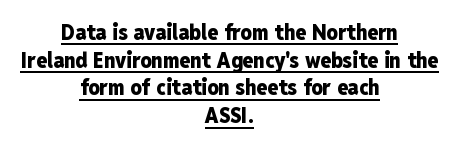
The image shows 22 px bold type, upright; set centered, normal line spacing (1.26x), normal letter spacing, underlined.
